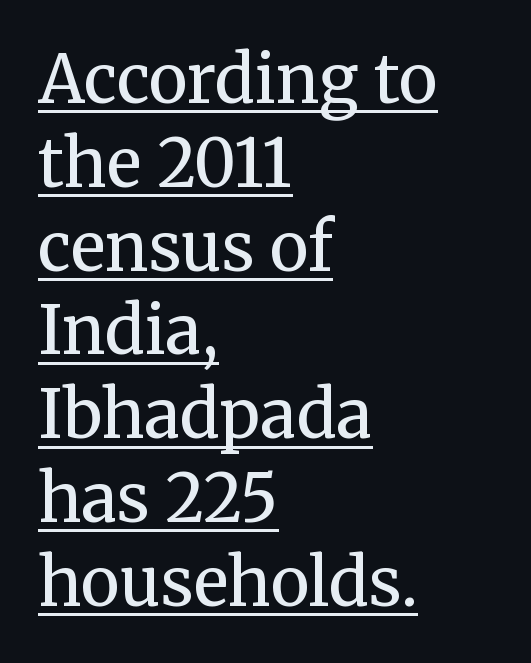
Q: Is the text bold? A: No.
Q: Is the text italic (slanted)? A: No, it is upright.
Q: Is the typeface a serif or a sans-serif typeface? A: Serif.
Q: Is the text underlined? A: Yes.
Q: How is the paragraph aligned? A: Left-aligned.
Q: Is the spacing between letters normal or unusually wide? A: Normal.
Q: Is the spacing between lines tight, normal or loose? A: Normal.
Q: Width (condensed, normal, or wide)? A: Normal.
Q: Stroke contrast? A: Medium.
Q: x-height? A: Medium.
Q: Monospaced? A: No.
